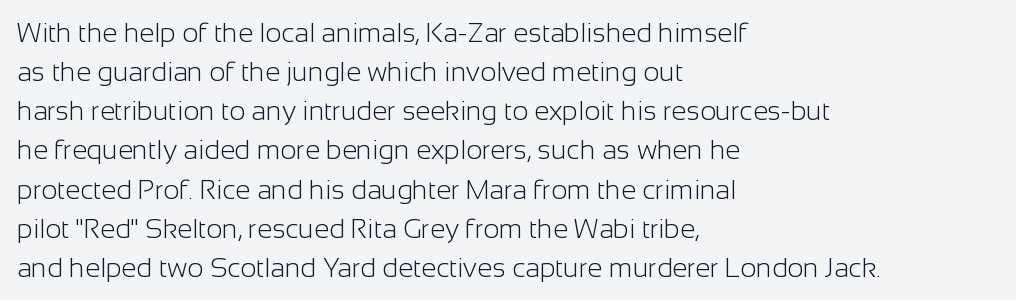
The image shows 27 px text type, upright; set left-aligned, normal line spacing (1.45x), normal letter spacing, not underlined.
